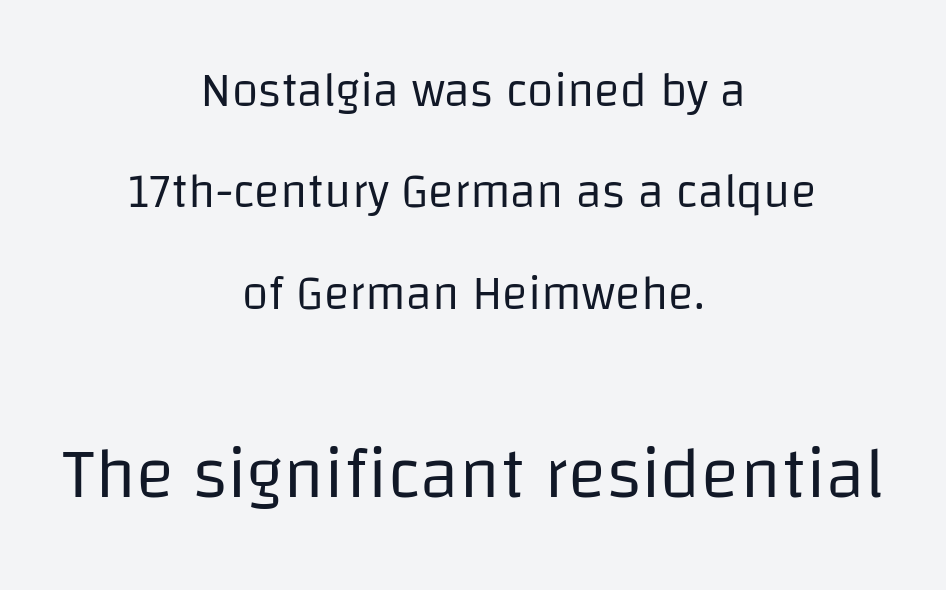
Letterform terminals end flat and unadorned throughout the passage. Ordinary non-slanted type is in use. Looks like regular typesetting: each glyph gets only the width it needs. Whoever set this made the second block the dominant, larger element. The tracking reads as untouched default to a designer's eye. No extra ink here — the face is not bold.
